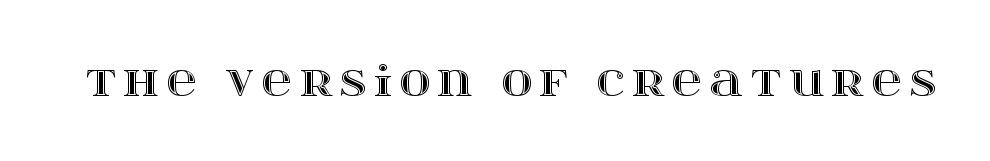
{"italic": "no", "width": "wide", "x_height": "large", "monospaced": "no", "underline": "no", "glyph_px": 42}
